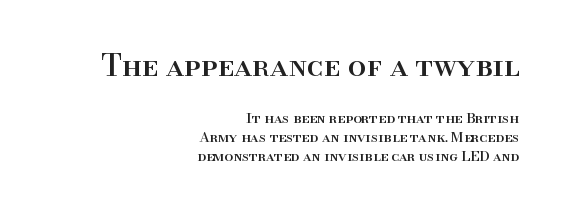
Q: Is the text italic (slanted)? A: No, it is upright.
Q: Is the typeface a serif or a sans-serif typeface? A: Serif.
Q: Is the text underlined? A: No.
Q: How is the paragraph aligned? A: Right-aligned.
Q: Is the spacing between letters normal or unusually wide? A: Normal.
Q: Is the spacing between lines tight, normal or loose? A: Normal.
Q: Which block of text is set in a larger size, the first (top) or the second (bottom)? A: The first (top) one.
Q: Width (condensed, normal, or wide)? A: Normal.
Q: Stroke contrast? A: High.
Q: x-height? A: Small.
Q: Monospaced? A: No.
